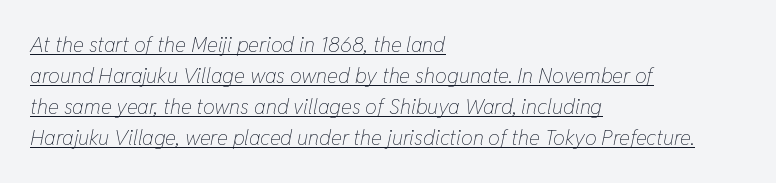
This rendering leaves character spacing at its baseline value. Looking at the ascenders, they clearly lean. In designer terms, the underline attribute is active on this setting. Weight class: somewhere from thin through regular.
